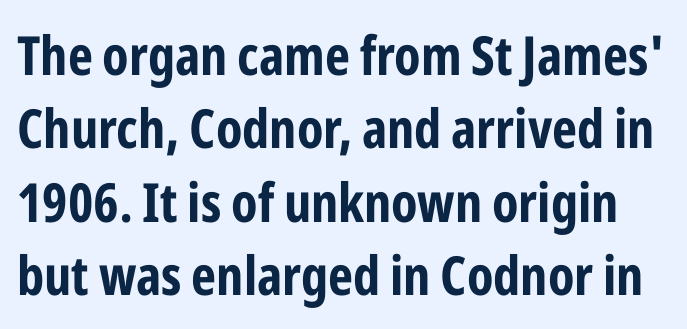
Q: Is the text bold? A: Yes.
Q: Is the text italic (slanted)? A: No, it is upright.
Q: Is the typeface a serif or a sans-serif typeface? A: Sans-serif.
Q: Is the text underlined? A: No.
Q: Is the spacing between letters normal or unusually wide? A: Normal.
Q: Is the spacing between lines tight, normal or loose? A: Normal.
Q: Width (condensed, normal, or wide)? A: Condensed.
Q: Stroke contrast? A: Low.
Q: x-height? A: Medium.
Q: Monospaced? A: No.
